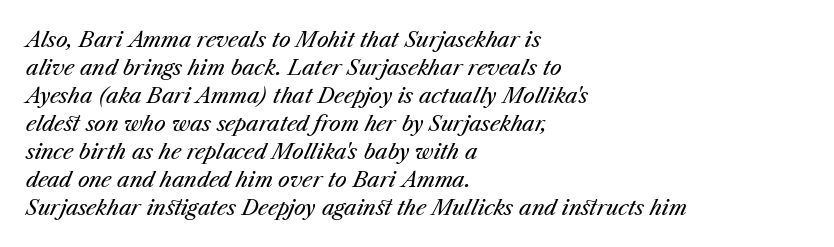
The image shows 21 px text type, italic (leaning right); set left-aligned, normal line spacing (1.33x), normal letter spacing, not underlined.
